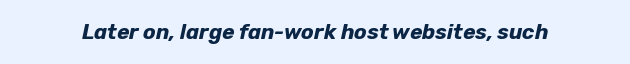
Underlining? Definitely not there. The glyphs have the mass of a bold cut. Is the letter spacing exaggerated? No — it looks like the ordinary default. Slant detected: the letters are inclined.
